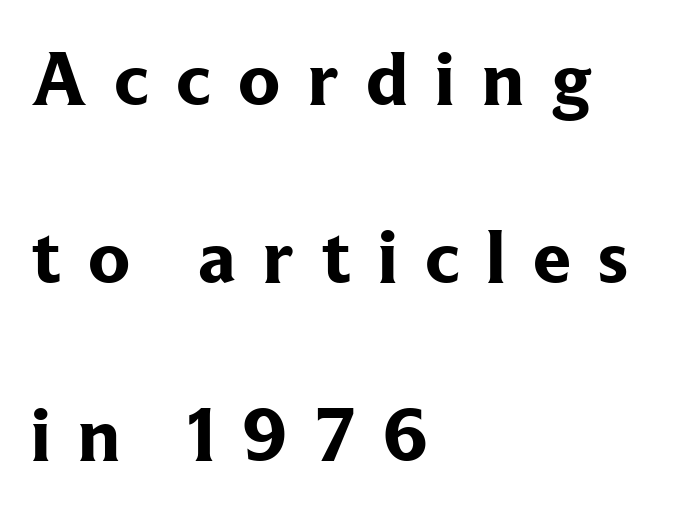
{"serif": "yes", "italic": "no", "bold": "yes", "weight": "bold", "width": "normal", "stroke_contrast": "low", "x_height": "medium", "monospaced": "no", "underline": "no", "align": "left", "line_spacing": "loose", "line_spacing_ratio": 2.34, "letter_spacing": "wide", "letter_spacing_em": 0.36, "glyph_px": 76}
